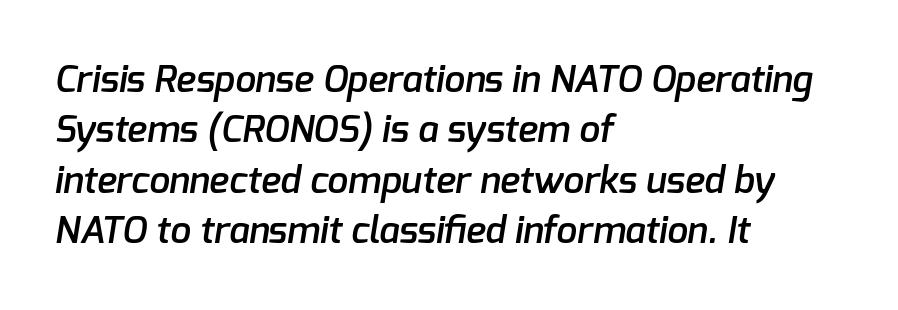
How are the letters spaced? Ordinarily, with no added tracking. Summary of weight: moderately heavy, a semibold. The passage is arranged the way most books set body copy — flush left. Descenders are the only things crossing below the line. Rows of type keep a routine distance in the vertical direction.
